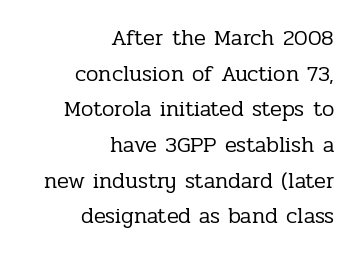
These lines stack with their right ends in a neat column. How are the letters spaced? Ordinarily, with no added tracking. Has an underline been added? It has not. Stroke mass is kept to a normal reading level or below. The rows are spaced the way most documents space them. You can tell it's not italic because the verticals are truly vertical.
